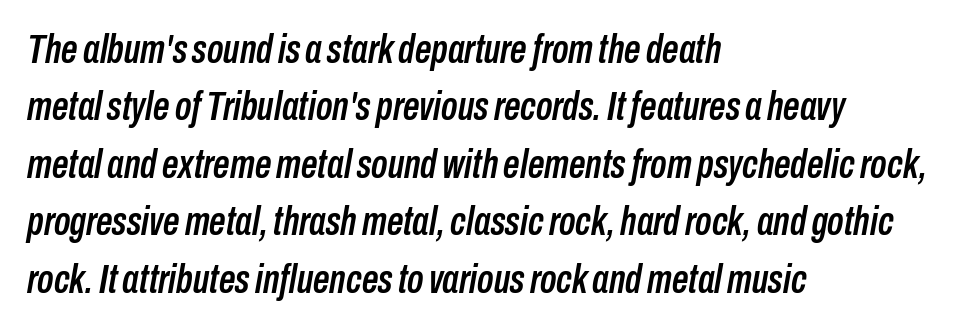
One-word summary of the alignment: left. Each letter keeps its own natural width here, so spacing adapts to shape. A typesetter would call this leading conventional body-copy spacing. Descender tails drop into unmarked territory. Honestly, the letter spacing is just normal — you wouldn't notice it. The face used here has a pronounced slope to its letters.
